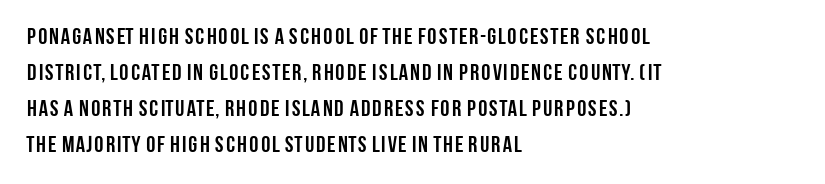
The line-height multiplier appears to be the usual default. Plain, unruled lines of type. The type is set solid horizontally, with unmodified tracking. Horizontal alignment here is leftward, the default for most running prose. Does the weight exceed regular? Yes, all the way to bold.
